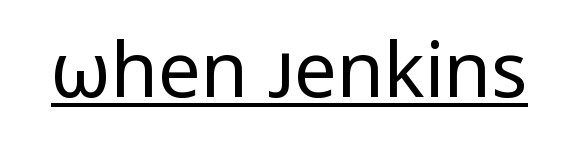
{"serif": "no", "italic": "no", "bold": "no", "weight": "regular", "width": "normal", "stroke_contrast": "low", "x_height": "medium", "monospaced": "no", "underline": "yes", "letter_spacing": "normal", "letter_spacing_em": 0.0, "glyph_px": 76}
